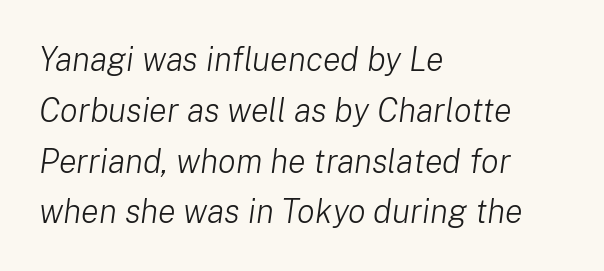
The image shows 33 px light type, italic (leaning right); set left-aligned, normal line spacing (1.54x), normal letter spacing, not underlined; low stroke contrast and a medium x-height.
